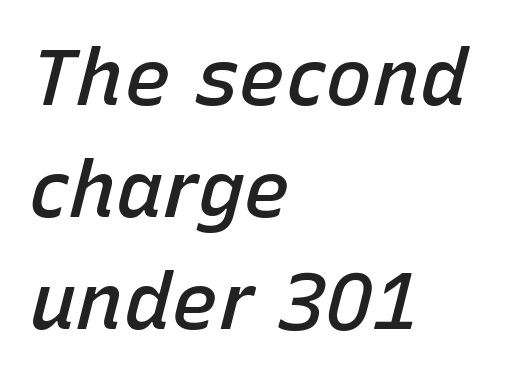
The image shows 79 px semibold type, italic (leaning right); set left-aligned, normal line spacing (1.42x), normal letter spacing, not underlined; low stroke contrast and a medium x-height.
